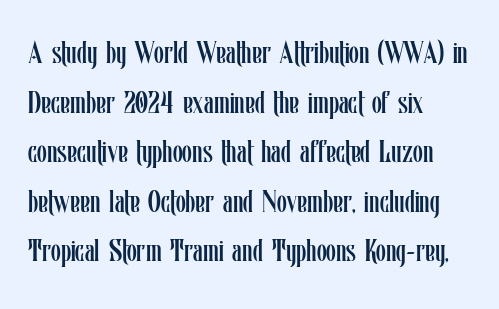
The vertical gap from one line to the next is medium. Looks like regular typesetting: each glyph gets only the width it needs. Horizontally, the lines are justified to the leading edge only. The font is comparable to plain body text, perhaps lighter. In terms of letterspacing, this is plain default setting.
